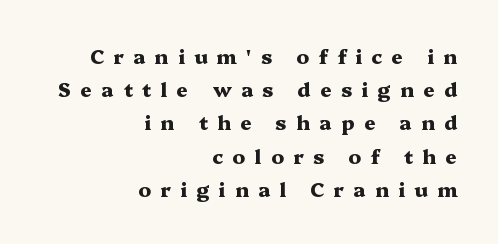
Q: Is the text bold? A: Yes.
Q: Is the text italic (slanted)? A: No, it is upright.
Q: Is the text underlined? A: No.
Q: How is the paragraph aligned? A: Right-aligned.
Q: Is the spacing between letters normal or unusually wide? A: Unusually wide.
Q: Is the spacing between lines tight, normal or loose? A: Normal.
